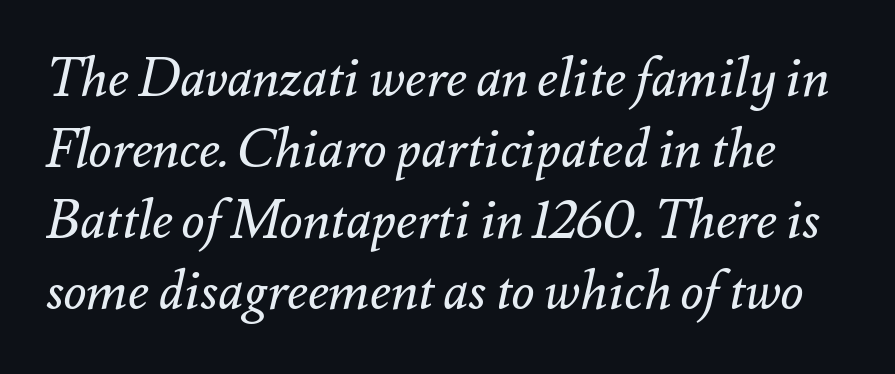
The image shows 53 px regular-weight type, italic (leaning right); set normal line spacing (1.34x), normal letter spacing, not underlined; medium stroke contrast and a small x-height.
